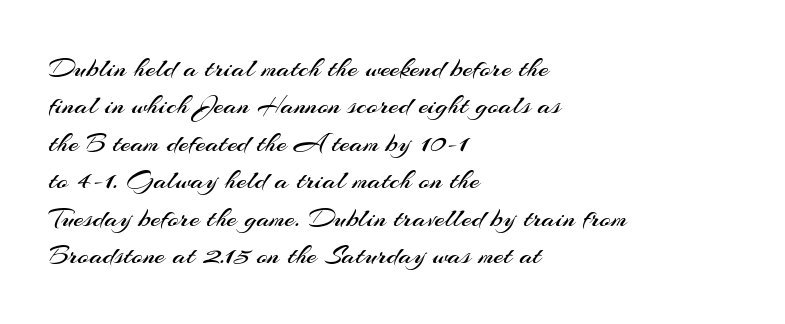
The image shows 29 px regular-weight sans-serif type; set left-aligned, normal line spacing (1.29x), normal letter spacing, not underlined; medium stroke contrast and a small x-height.
